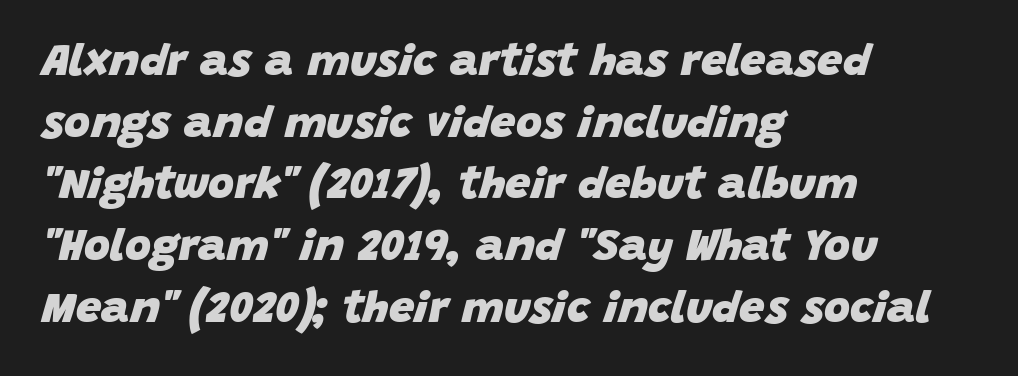
The image shows 45 px heavy type, italic (leaning right); set left-aligned, normal line spacing (1.37x), normal letter spacing, not underlined; low stroke contrast and a large x-height.
